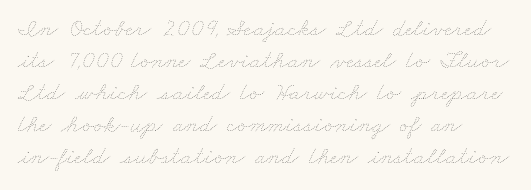
{"bold": "no", "underline": "no", "align": "left", "line_spacing": "normal", "line_spacing_ratio": 1.28, "letter_spacing": "normal", "letter_spacing_em": 0.0, "glyph_px": 25}
